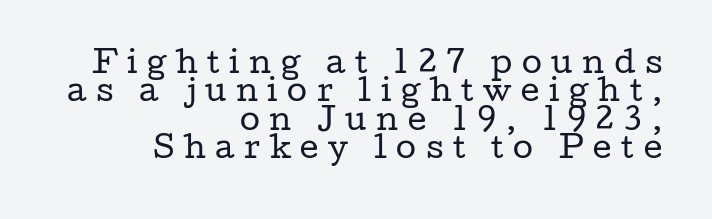
Spacing verdict: proportional, widths tailored to each character. This sample is right-justified, so line beginnings fall wherever the words allow. The passage shown is typeset with a serif family. Tracking value appears strongly positive — letters spread wide. Honestly, there is no underline to notice here at all.
